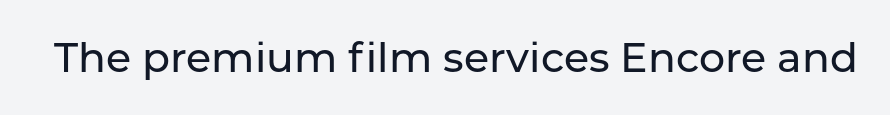
Q: Is the text italic (slanted)? A: No, it is upright.
Q: Is the typeface a serif or a sans-serif typeface? A: Sans-serif.
Q: Is the text underlined? A: No.
Q: Is the spacing between letters normal or unusually wide? A: Normal.
Q: Width (condensed, normal, or wide)? A: Normal.
Q: Stroke contrast? A: Low.
Q: x-height? A: Medium.
Q: Monospaced? A: No.
